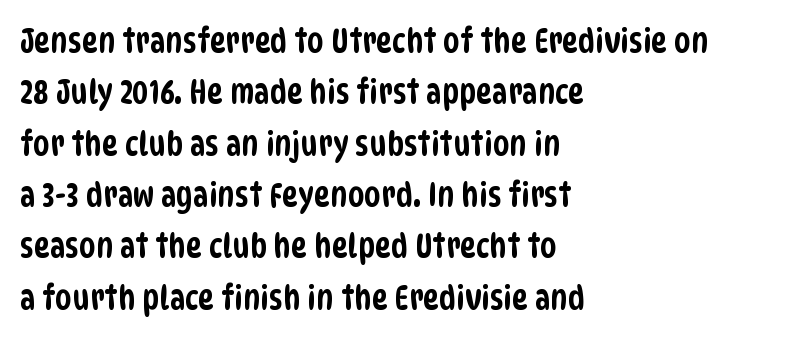
Q: Is the typeface a serif or a sans-serif typeface? A: Sans-serif.
Q: Is the text underlined? A: No.
Q: How is the paragraph aligned? A: Left-aligned.
Q: Is the spacing between letters normal or unusually wide? A: Normal.
Q: Is the spacing between lines tight, normal or loose? A: Normal.
Q: Width (condensed, normal, or wide)? A: Condensed.
Q: Stroke contrast? A: Low.
Q: x-height? A: Large.
Q: Monospaced? A: No.
